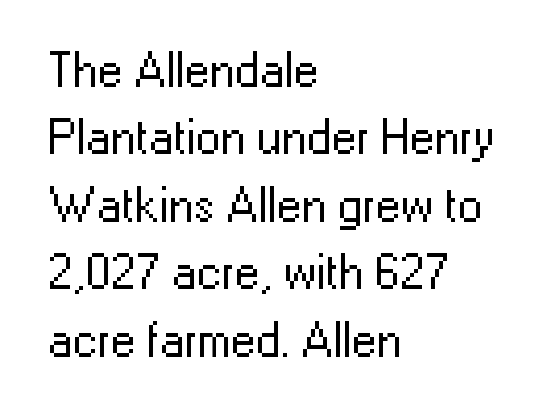
Q: Is the text bold? A: No.
Q: Is the text italic (slanted)? A: No, it is upright.
Q: Is the typeface a serif or a sans-serif typeface? A: Sans-serif.
Q: Is the text underlined? A: No.
Q: How is the paragraph aligned? A: Left-aligned.
Q: Is the spacing between letters normal or unusually wide? A: Normal.
Q: Is the spacing between lines tight, normal or loose? A: Normal.
Q: Width (condensed, normal, or wide)? A: Normal.
Q: Stroke contrast? A: Low.
Q: x-height? A: Medium.
Q: Monospaced? A: No.
